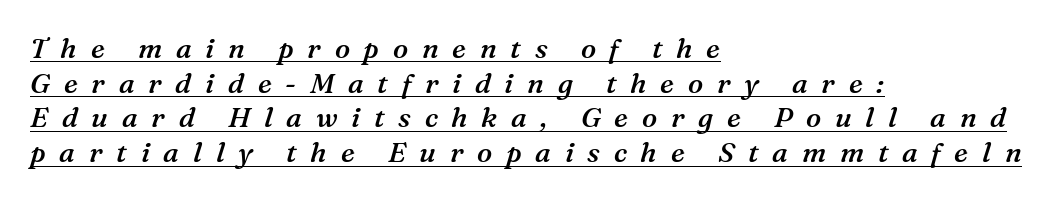
{"serif": "yes", "italic": "yes", "lean": "right", "slant_degrees": 16, "bold": "semi", "weight": "semibold", "width": "normal", "stroke_contrast": "medium", "x_height": "medium", "monospaced": "no", "underline": "yes", "align": "left", "line_spacing_ratio": 1.24, "letter_spacing": "wide", "letter_spacing_em": 0.49, "glyph_px": 28}
